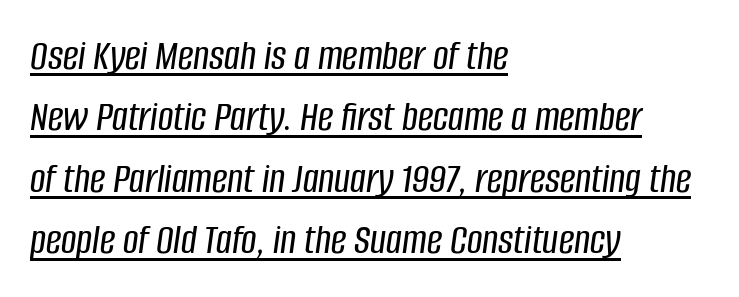
Q: Is the text italic (slanted)? A: Yes, it leans right by about 8 degrees.
Q: Is the text underlined? A: Yes.
Q: How is the paragraph aligned? A: Left-aligned.
Q: Is the spacing between letters normal or unusually wide? A: Normal.
Q: Is the spacing between lines tight, normal or loose? A: Normal.
Q: Width (condensed, normal, or wide)? A: Condensed.
Q: Stroke contrast? A: Low.
Q: x-height? A: Large.
Q: Monospaced? A: No.
